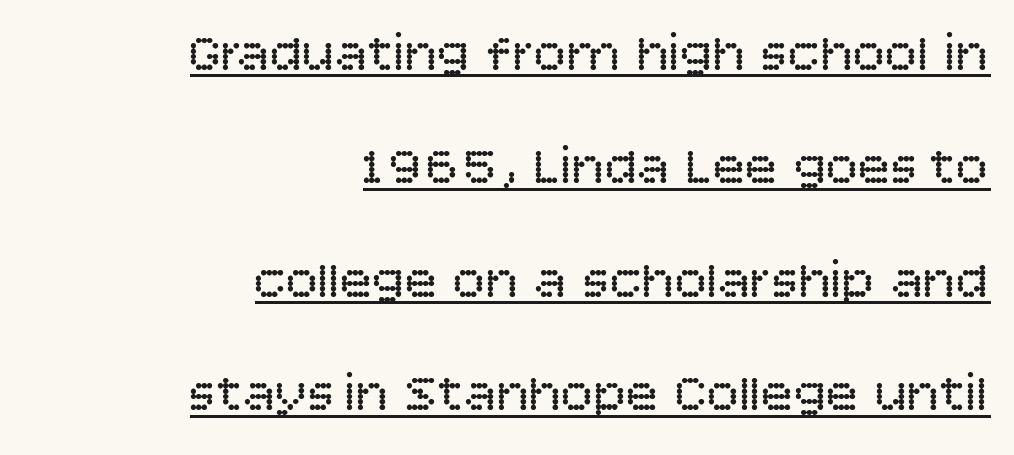
Q: Is the text bold? A: No.
Q: Is the text italic (slanted)? A: No, it is upright.
Q: Is the typeface a serif or a sans-serif typeface? A: Sans-serif.
Q: Is the text underlined? A: Yes.
Q: How is the paragraph aligned? A: Right-aligned.
Q: Is the spacing between letters normal or unusually wide? A: Normal.
Q: Is the spacing between lines tight, normal or loose? A: Loose.
Q: Width (condensed, normal, or wide)? A: Normal.
Q: Stroke contrast? A: Low.
Q: x-height? A: Large.
Q: Monospaced? A: No.
